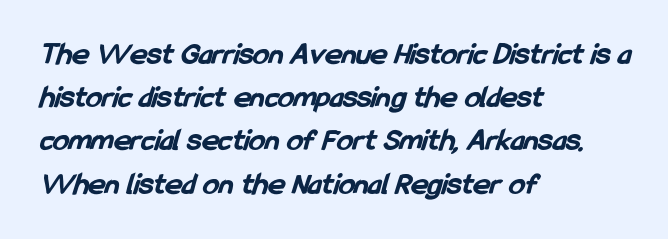
Q: Is the text bold? A: Yes.
Q: Is the typeface a serif or a sans-serif typeface? A: Sans-serif.
Q: Is the text underlined? A: No.
Q: How is the paragraph aligned? A: Left-aligned.
Q: Is the spacing between letters normal or unusually wide? A: Normal.
Q: Is the spacing between lines tight, normal or loose? A: Normal.
Q: Width (condensed, normal, or wide)? A: Condensed.
Q: Stroke contrast? A: Low.
Q: x-height? A: Medium.
Q: Monospaced? A: No.
